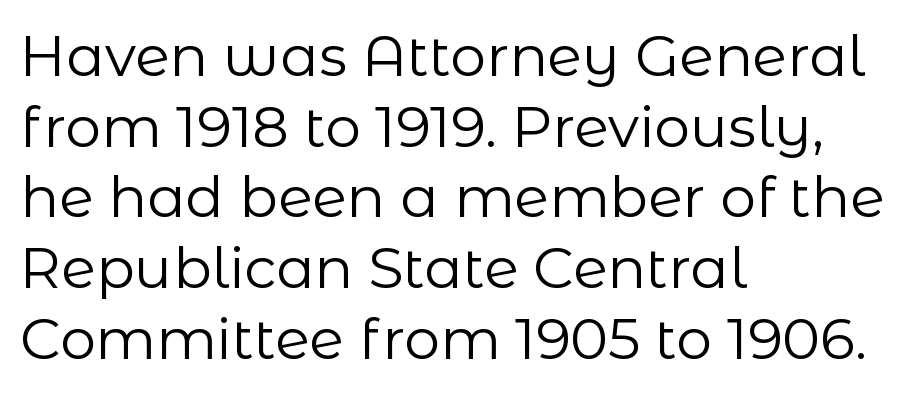
{"serif": "no", "italic": "no", "bold": "no", "weight": "regular", "width": "normal", "stroke_contrast": "low", "x_height": "medium", "monospaced": "no", "underline": "no", "align": "left", "line_spacing_ratio": 1.24, "letter_spacing": "normal", "letter_spacing_em": 0.0, "glyph_px": 57}
